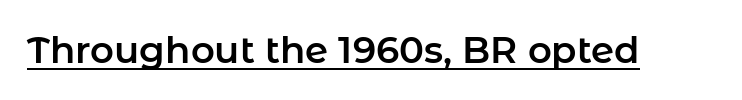
Q: Is the text italic (slanted)? A: No, it is upright.
Q: Is the typeface a serif or a sans-serif typeface? A: Sans-serif.
Q: Is the text underlined? A: Yes.
Q: Is the spacing between letters normal or unusually wide? A: Normal.
Q: Width (condensed, normal, or wide)? A: Normal.
Q: Stroke contrast? A: Low.
Q: x-height? A: Medium.
Q: Monospaced? A: No.
